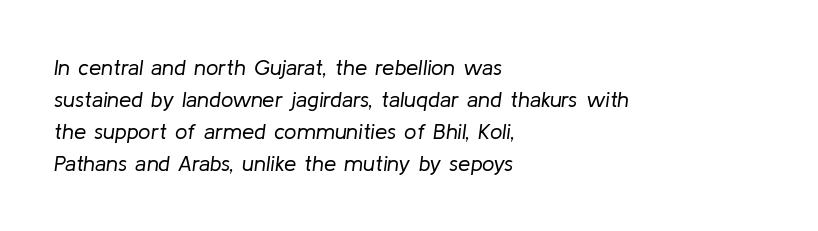
Would a proofreader flag this as italicized? Yes. Rows of type keep a routine distance in the vertical direction. Compared with a centered layout, this one pins lines to the left instead. The baseline area is clear. The font sits on the lighter half of the weight spectrum, regular included. The passage shown has conventional tracking throughout.
